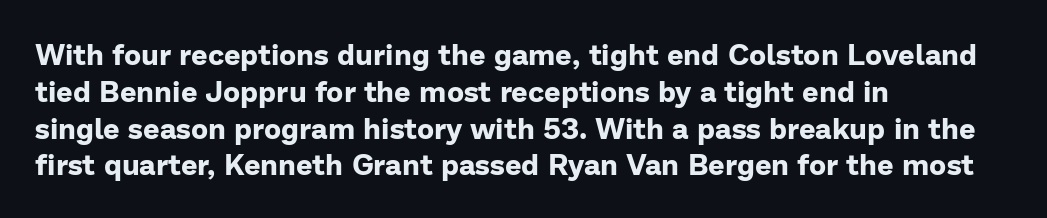
{"serif": "no", "italic": "no", "bold": "yes", "weight": "bold", "width": "normal", "stroke_contrast": "low", "x_height": "medium", "monospaced": "no", "underline": "no", "align": "left", "line_spacing": "normal", "line_spacing_ratio": 1.27, "letter_spacing": "normal", "letter_spacing_em": 0.0, "glyph_px": 29}
